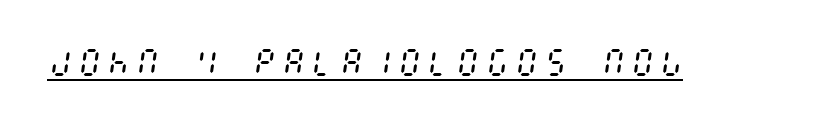
{"italic": "yes", "lean": "right", "slant_degrees": 8, "bold": "no", "weight": "regular", "width": "condensed", "stroke_contrast": "medium", "x_height": "large", "underline": "yes", "glyph_px": 30}
